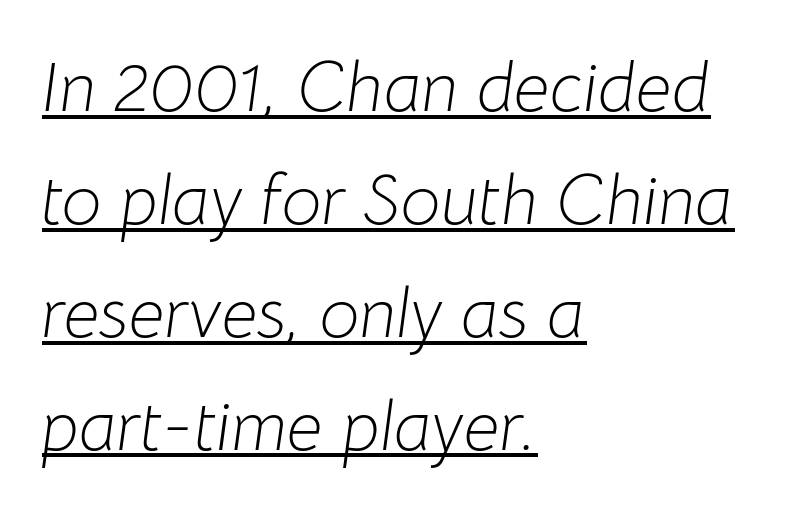
Typeset ragged right — the left edge is the straight one. Proportional: the letters do not fall into vertical columns. A quiet, ordinary-to-light weight characterises the typeface. Inter-character spacing is left at the font's built-in metrics. The string is rendered with underlining switched on. The typography opts for an oblique posture over an upright one.
